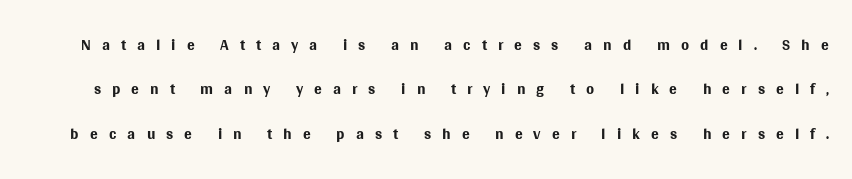
{"italic": "no", "bold": "no", "underline": "no", "line_spacing": "loose", "line_spacing_ratio": 1.93, "letter_spacing": "wide", "letter_spacing_em": 0.48, "glyph_px": 23}
